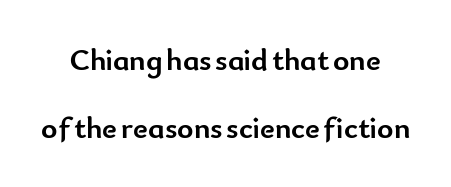
The image shows 31 px semibold sans-serif type, upright; set loose line spacing (2.2x), normal letter spacing, not underlined; low stroke contrast and a small x-height.
